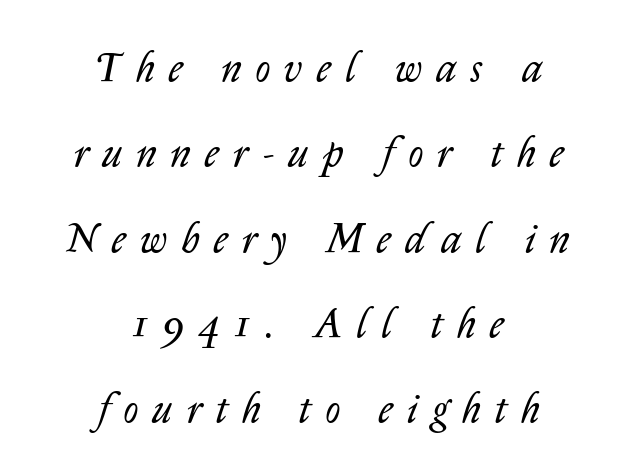
Q: Is the text bold? A: No.
Q: Is the text italic (slanted)? A: Yes, it leans right by about 14 degrees.
Q: Is the text underlined? A: No.
Q: How is the paragraph aligned? A: Centered.
Q: Is the spacing between letters normal or unusually wide? A: Unusually wide.
Q: Is the spacing between lines tight, normal or loose? A: Loose.
Q: Width (condensed, normal, or wide)? A: Normal.
Q: Stroke contrast? A: Low.
Q: x-height? A: Medium.
Q: Monospaced? A: No.
